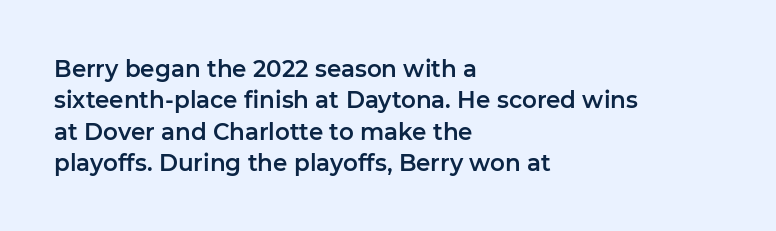
The passage shown is not underscored anywhere. The line texture is even and compact thanks to regular tracking. Nope, not italic — everything's standing straight. Each line starts at the same left margin while the right side varies. Notice how descenders clear the ascenders below comfortably — that's standard leading.
